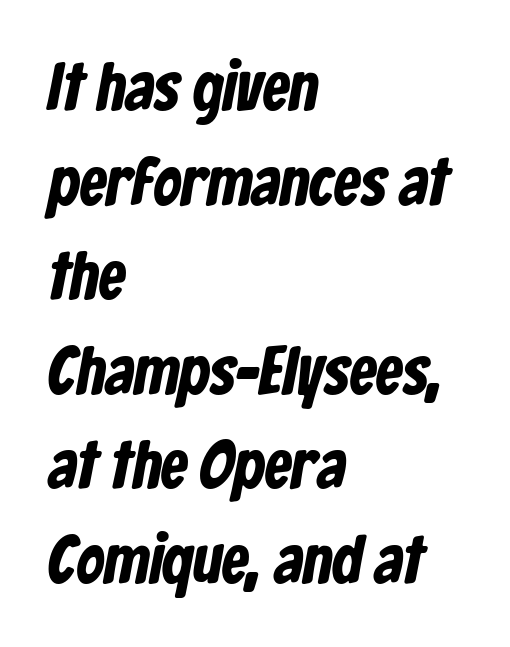
Is this a sans? Yes — the strokes have no serifs. This rendering features lettering with no underline. Tracking here is standard; glyphs follow each other at the usual distance. The text block is weighted toward the left margin, trailing off unevenly rightward.
